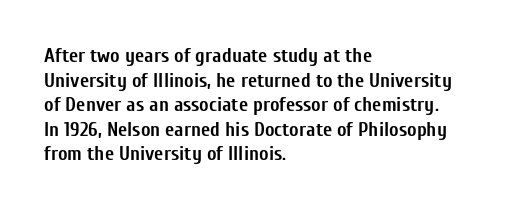
The foot of each line stays bare and open. The letters are bold, with thick, heavy strokes. The letters stand straight up with perfectly vertical stems. Compared with typical body copy, the letter spacing here is the same. These lines stack with their left ends in a neat column.
